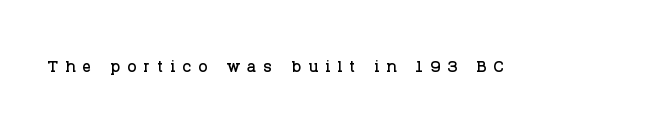
Q: Is the text italic (slanted)? A: No, it is upright.
Q: Is the text underlined? A: No.
Q: Is the spacing between letters normal or unusually wide? A: Unusually wide.
